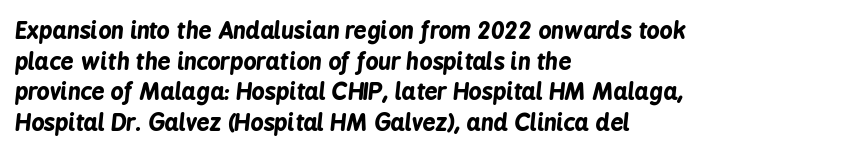
Students, observe: this is what conventionally led text looks like. Nobody drew a line under any word here. Every letter is thick-stroked: bold, no question. Slanted lettering throughout. What stands out about the letter spacing? Nothing — it is the standard amount. Layout note: lines flush left.
